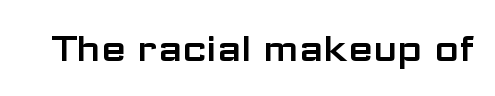
Here the glyphs are tracked normally, forming tight word shapes. Every character sits straight up, as roman type does. The face used here is proportionally spaced, like ordinary book or web type. I'd call this a sans setting — the letters go barefoot. Any mark beneath the type? The region is blank.
